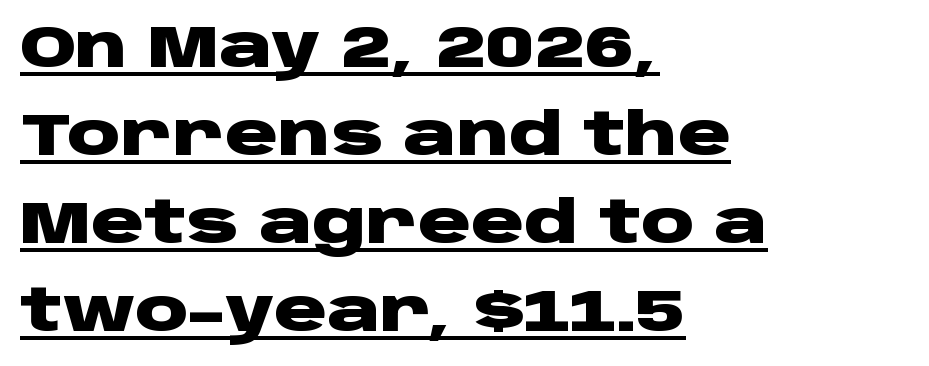
{"serif": "no", "italic": "no", "bold": "yes", "weight": "heavy", "width": "wide", "stroke_contrast": "low", "x_height": "large", "monospaced": "no", "underline": "yes", "align": "left", "line_spacing": "normal", "line_spacing_ratio": 1.49, "letter_spacing": "normal", "letter_spacing_em": 0.0, "glyph_px": 59}
